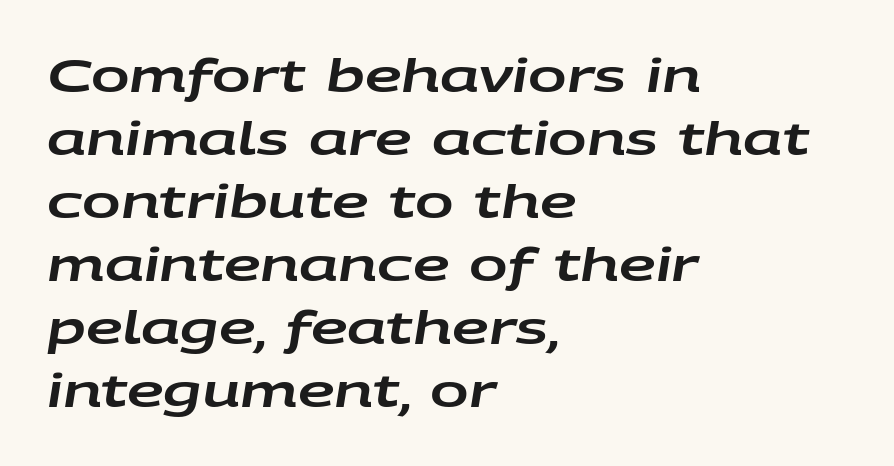
Q: Is the text italic (slanted)? A: Yes, it leans right by about 9 degrees.
Q: Is the text underlined? A: No.
Q: How is the paragraph aligned? A: Left-aligned.
Q: Is the spacing between letters normal or unusually wide? A: Normal.
Q: Is the spacing between lines tight, normal or loose? A: Normal.
Q: Width (condensed, normal, or wide)? A: Wide.
Q: Stroke contrast? A: Low.
Q: x-height? A: Large.
Q: Monospaced? A: No.
